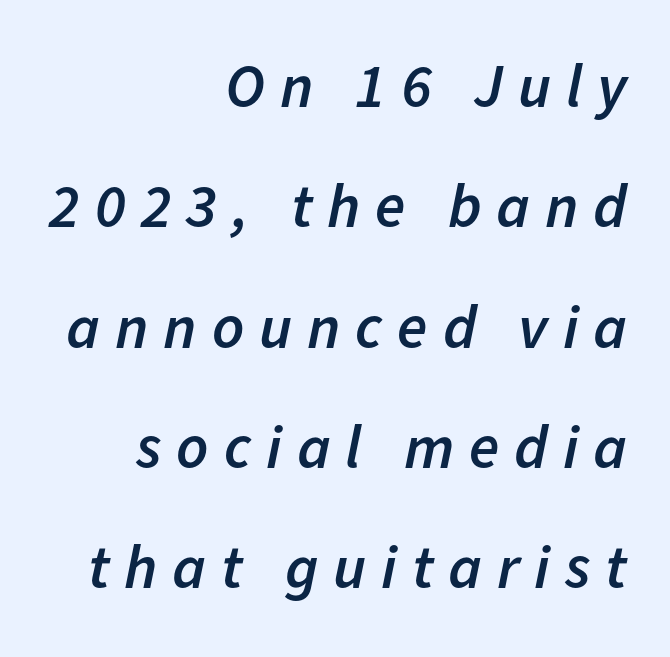
{"italic": "yes", "lean": "right", "slant_degrees": 11, "bold": "semi", "weight": "semibold", "width": "normal", "stroke_contrast": "low", "x_height": "medium", "monospaced": "no", "underline": "no", "align": "right", "line_spacing": "loose", "line_spacing_ratio": 1.94, "letter_spacing": "wide", "letter_spacing_em": 0.24, "glyph_px": 62}
